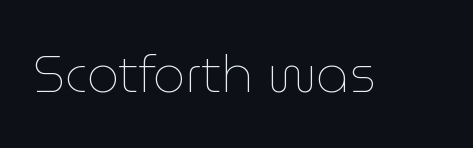
{"italic": "no", "bold": "no", "weight": "thin", "width": "normal", "stroke_contrast": "low", "x_height": "medium", "monospaced": "no", "underline": "no", "letter_spacing": "normal", "letter_spacing_em": 0.0, "glyph_px": 51}
